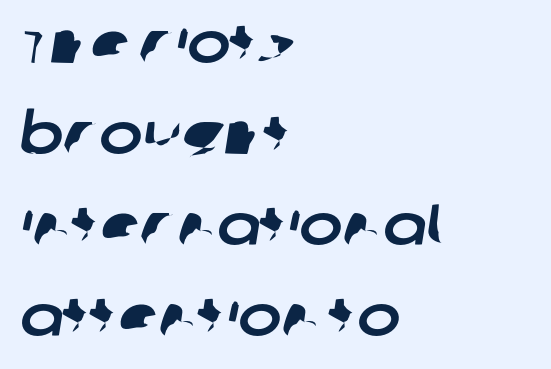
The image shows 58 px sans-serif type; set left-aligned, normal line spacing (1.57x), normal letter spacing, not underlined; low stroke contrast and a large x-height.
